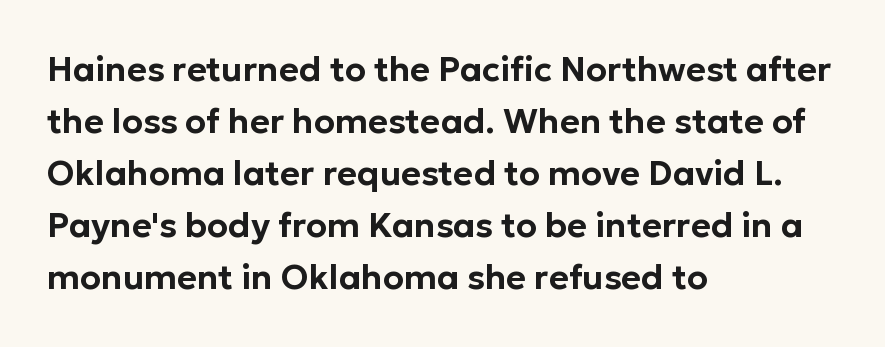
The image shows 34 px sans-serif type, upright; set left-aligned, normal line spacing (1.53x), normal letter spacing, not underlined; low stroke contrast and a medium x-height.
